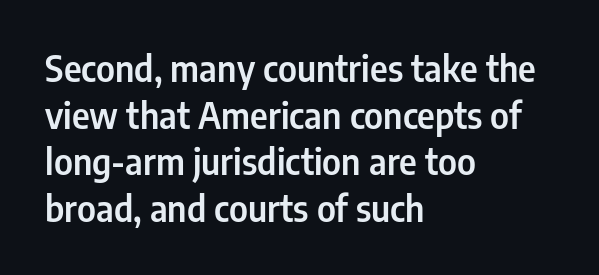
The image shows 35 px condensed sans-serif type, upright; set left-aligned, normal line spacing (1.33x), normal letter spacing, not underlined; low stroke contrast and a medium x-height.
